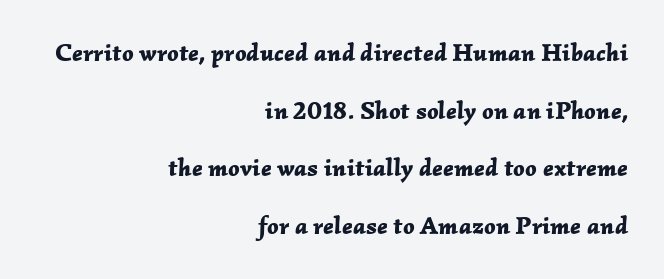
{"italic": "yes", "lean": "right", "slant_degrees": 2, "bold": "yes", "underline": "no", "align": "right", "line_spacing": "loose", "line_spacing_ratio": 2.31, "letter_spacing": "normal", "letter_spacing_em": 0.0, "glyph_px": 25}
